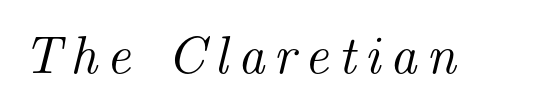
Check where the strokes stop: tiny serifs finish them off. The rendering uses natural spacing where letterforms have individual widths. Lines of text with bare space underneath. Italic: yes, the glyphs are oblique.
